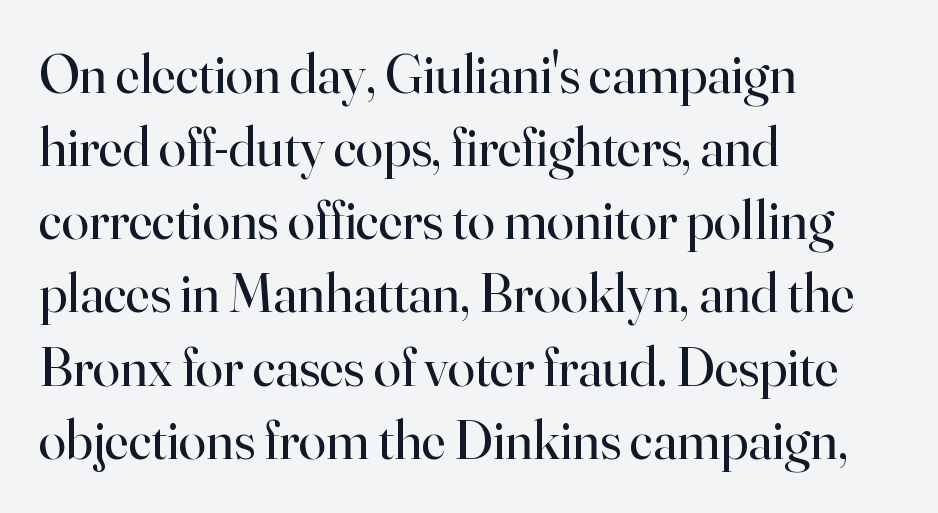
Q: Is the text bold? A: No.
Q: Is the text italic (slanted)? A: No, it is upright.
Q: Is the typeface a serif or a sans-serif typeface? A: Serif.
Q: Is the text underlined? A: No.
Q: How is the paragraph aligned? A: Left-aligned.
Q: Is the spacing between letters normal or unusually wide? A: Normal.
Q: Is the spacing between lines tight, normal or loose? A: Normal.
Q: Width (condensed, normal, or wide)? A: Normal.
Q: Stroke contrast? A: High.
Q: x-height? A: Small.
Q: Monospaced? A: No.
